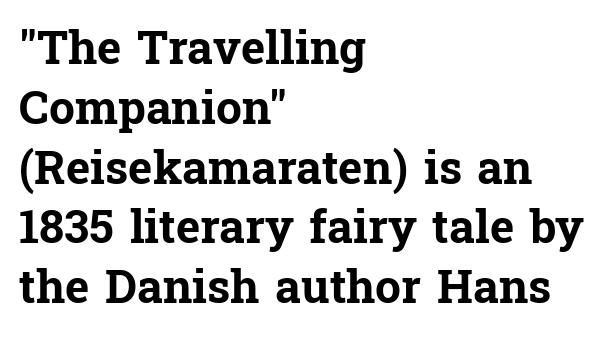
Italic: no, the glyphs are upright roman. This rendering features lettering with no underline. Examine the stroke ends and you'll spot serifs. This rendering uses left alignment, leaving the right contour irregular. Nothing unusual about the tracking: characters are spaced as the font intends. You'd pick this weight for a headline — it's a proper bold.
